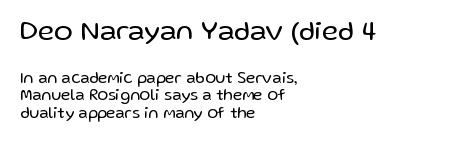
{"serif": "no", "italic": "no", "bold": "no", "weight": "regular", "width": "normal", "stroke_contrast": "low", "x_height": "medium", "monospaced": "no", "underline": "no", "align": "left", "line_spacing": "tight", "line_spacing_ratio": 1.07, "letter_spacing": "normal", "letter_spacing_em": 0.0, "larger_block": "first", "size_ratio": 1.75, "glyph_px": 28}
